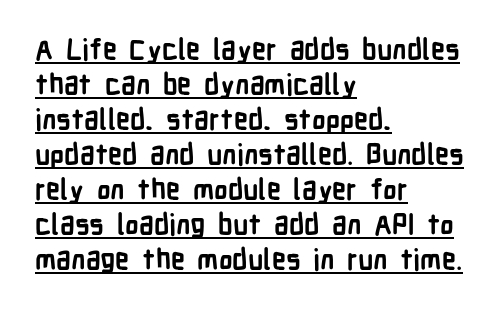
You could not count columns in this text — the font is proportionally spaced. The axis of the letterforms is exactly vertical. Caption: multi-line text, flush left, ragged right. The rendering uses a moderate line-height, typical for paragraphs.
